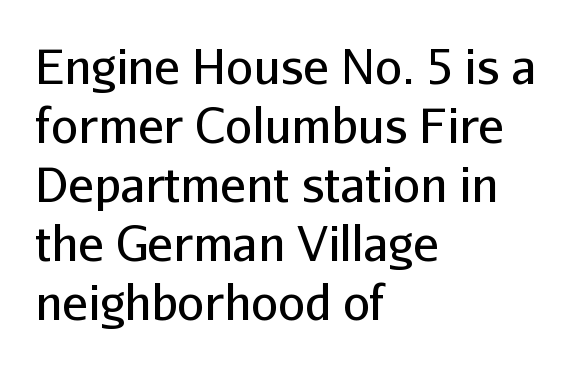
The image shows 48 px regular-weight sans-serif type, upright; set left-aligned, line spacing 1.23x, normal letter spacing, not underlined; low stroke contrast and a medium x-height.
